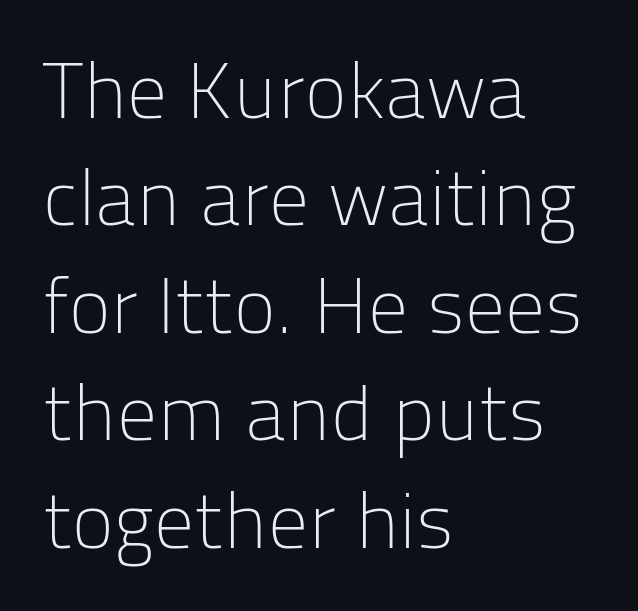
{"serif": "no", "italic": "no", "bold": "no", "weight": "light", "width": "normal", "stroke_contrast": "low", "x_height": "medium", "monospaced": "no", "underline": "no", "align": "left", "line_spacing": "normal", "line_spacing_ratio": 1.36, "letter_spacing": "normal", "letter_spacing_em": 0.0, "glyph_px": 79}
